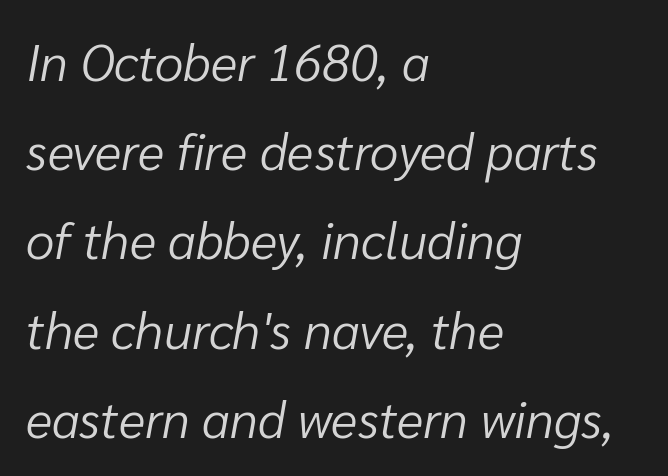
{"italic": "yes", "lean": "right", "slant_degrees": 10, "bold": "no", "weight": "light", "width": "normal", "stroke_contrast": "low", "x_height": "medium", "monospaced": "no", "underline": "no", "align": "left", "line_spacing_ratio": 1.75, "letter_spacing": "normal", "letter_spacing_em": 0.0, "glyph_px": 51}
